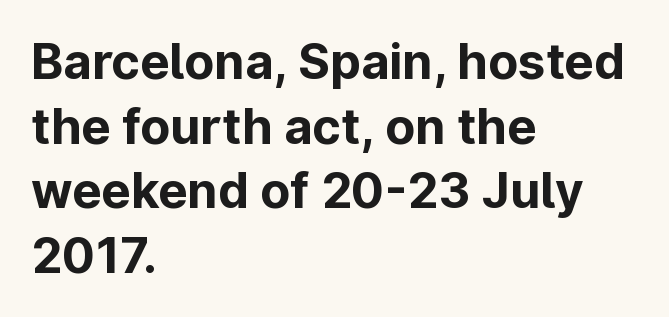
{"serif": "no", "italic": "no", "bold": "yes", "weight": "bold", "width": "normal", "stroke_contrast": "low", "x_height": "medium", "monospaced": "no", "underline": "no", "align": "left", "line_spacing": "normal", "line_spacing_ratio": 1.32, "letter_spacing": "normal", "letter_spacing_em": 0.0, "glyph_px": 49}
